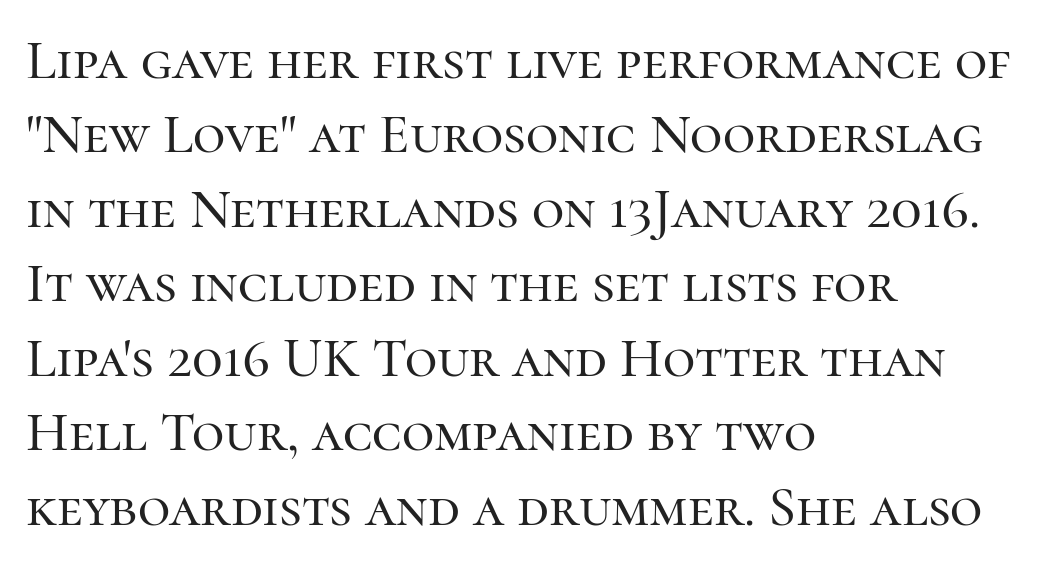
This sample uses a serif face. Rule under the text: the space is simply empty. The passage is arranged the way most books set body copy — flush left. A typesetter would mark this as roman, not italic.
